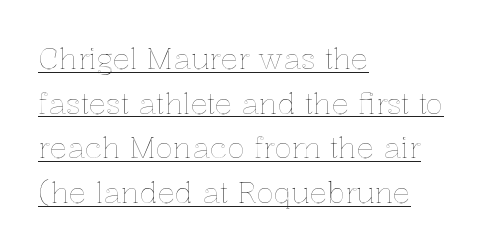
Q: Is the text italic (slanted)? A: No, it is upright.
Q: Is the text underlined? A: Yes.
Q: How is the paragraph aligned? A: Left-aligned.
Q: Is the spacing between letters normal or unusually wide? A: Normal.
Q: Is the spacing between lines tight, normal or loose? A: Normal.
Q: Width (condensed, normal, or wide)? A: Normal.
Q: x-height? A: Medium.
Q: Monospaced? A: No.
